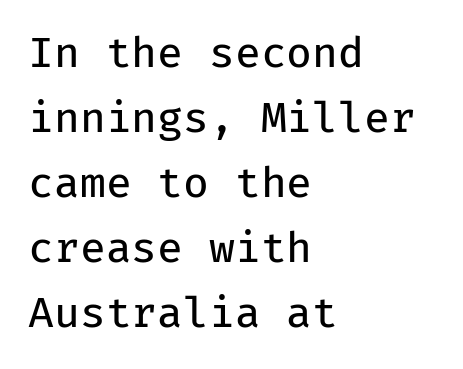
The image shows 42 px regular-weight sans-serif type, upright, monospaced; set left-aligned, normal line spacing (1.55x), normal letter spacing, not underlined; low stroke contrast and a medium x-height.
